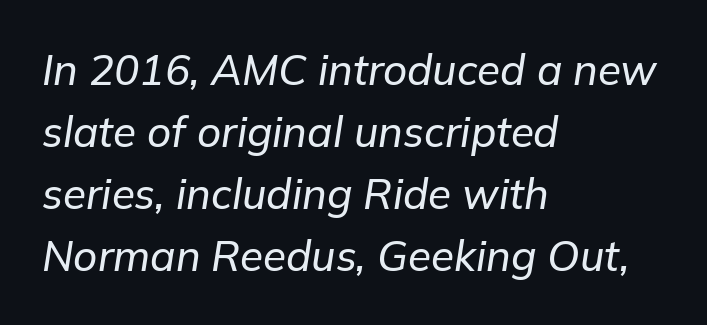
{"italic": "yes", "lean": "right", "slant_degrees": 9, "width": "normal", "stroke_contrast": "low", "x_height": "medium", "monospaced": "no", "underline": "no", "align": "left", "line_spacing": "normal", "line_spacing_ratio": 1.48, "letter_spacing": "normal", "letter_spacing_em": 0.0, "glyph_px": 42}
